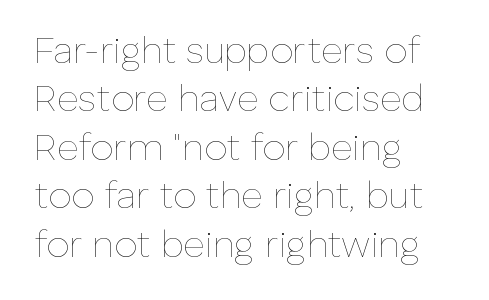
Students, observe: this is what conventionally led text looks like. These lines keep a tight, regular rhythm from letter to letter. Here the designer chose a conventional face with non-uniform glyph widths. The font's upright variant was chosen for this text. Stroke mass is kept to a normal reading level or below. The paragraph has a hard left edge and a soft right edge.
